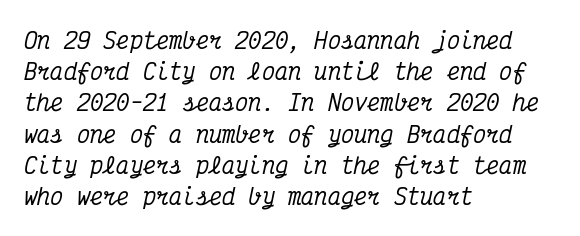
{"italic": "yes", "lean": "right", "slant_degrees": 12, "underline": "no", "align": "left", "line_spacing": "normal", "line_spacing_ratio": 1.42, "letter_spacing": "normal", "letter_spacing_em": 0.0, "glyph_px": 22}
